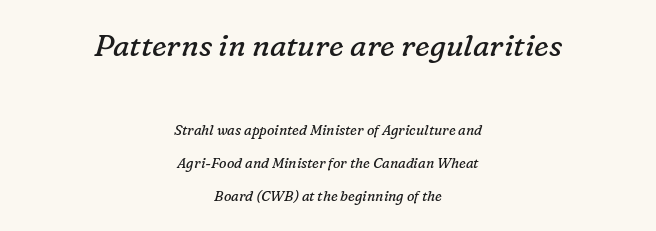
The image shows 30 px regular-weight serif type, italic (leaning right); set centered, loose line spacing (2.36x), normal letter spacing, not underlined; the first (top) block is 2.14x larger; low stroke contrast and a medium x-height.
